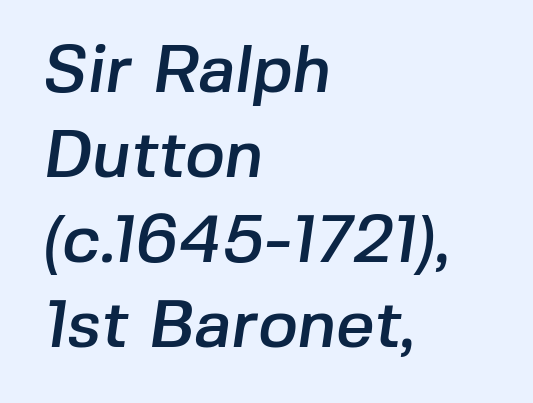
The image shows 67 px sans-serif type; set left-aligned, normal line spacing (1.27x), normal letter spacing, not underlined; low stroke contrast and a medium x-height.
